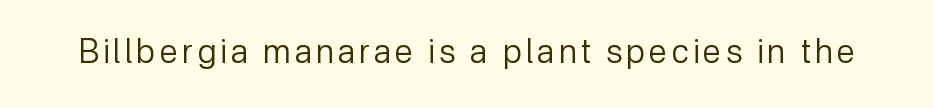
Q: Is the text bold? A: No.
Q: Is the text italic (slanted)? A: No, it is upright.
Q: Is the typeface a serif or a sans-serif typeface? A: Sans-serif.
Q: Is the text underlined? A: No.
Q: Width (condensed, normal, or wide)? A: Normal.
Q: Stroke contrast? A: Low.
Q: x-height? A: Medium.
Q: Monospaced? A: No.
